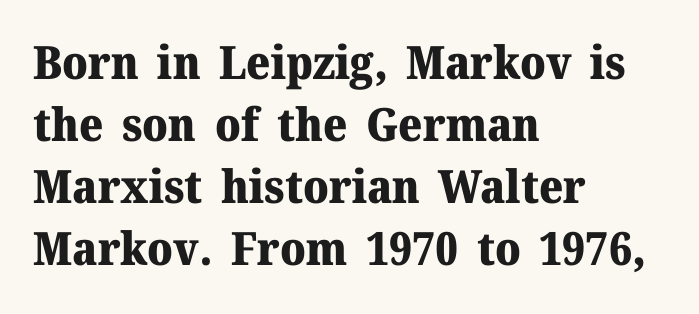
{"serif": "yes", "italic": "no", "bold": "yes", "weight": "heavy", "width": "normal", "stroke_contrast": "medium", "x_height": "medium", "monospaced": "no", "underline": "no", "align": "left", "line_spacing": "normal", "line_spacing_ratio": 1.35, "letter_spacing": "normal", "letter_spacing_em": 0.0, "glyph_px": 46}
